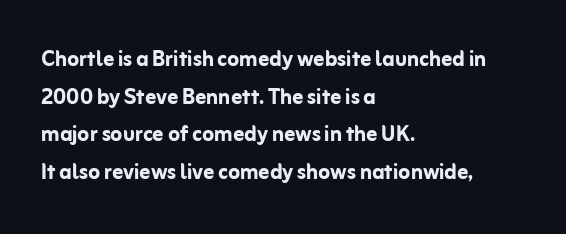
The image shows 27 px bold type, upright; set left-aligned, normal line spacing (1.39x), normal letter spacing, not underlined.
